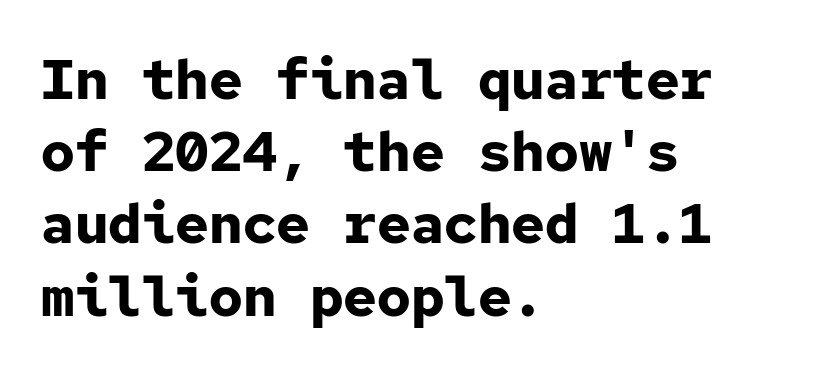
Is the letter spacing exaggerated? No — it looks like the ordinary default. A typesetter would label this face a sans. Regarding leading, the lines here are spaced in the standard way. The characters look thick and weighty, a clear bold. Line starts are locked; line ends wander.
